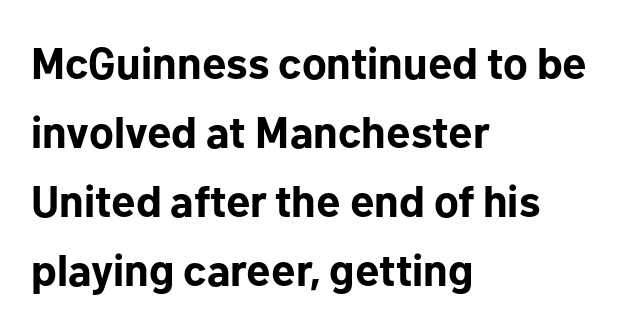
The image shows 44 px bold sans-serif type, upright; set left-aligned, normal line spacing (1.57x), normal letter spacing, not underlined; low stroke contrast and a medium x-height.
